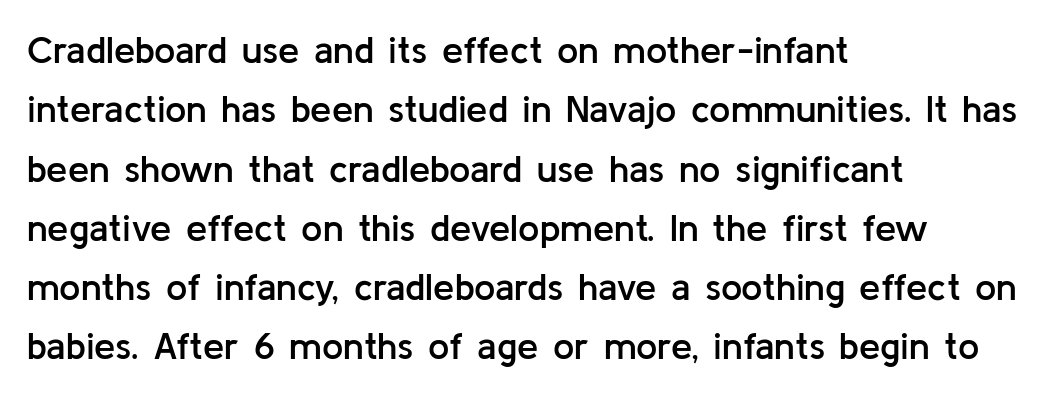
The image shows 38 px semibold sans-serif type, upright; set left-aligned, normal line spacing (1.56x), normal letter spacing, not underlined; low stroke contrast and a medium x-height.
